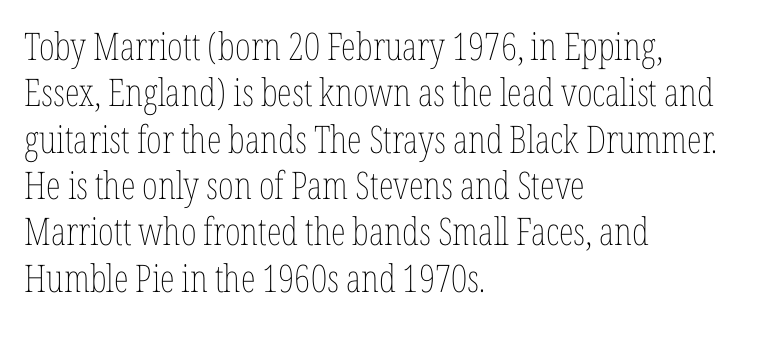
The letters advance in unequal steps, a hallmark of proportional type. The font sits on the lighter half of the weight spectrum, regular included. Do the letters lean? They stand straight. Glyph-to-glyph distance matches everyday printed text.
